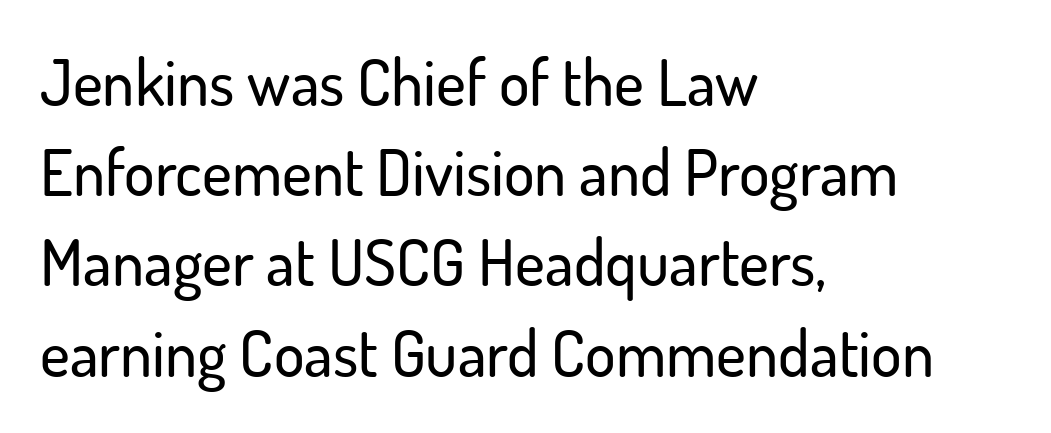
The image shows 64 px sans-serif type, upright; set left-aligned, normal line spacing (1.41x), normal letter spacing, not underlined; low stroke contrast and a small x-height.
